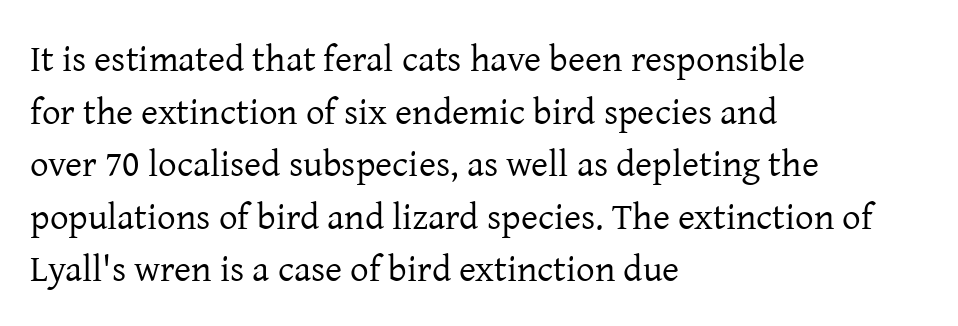
The image shows 37 px regular-weight serif type, upright; set left-aligned, normal line spacing (1.42x), normal letter spacing, not underlined; low stroke contrast and a medium x-height.
